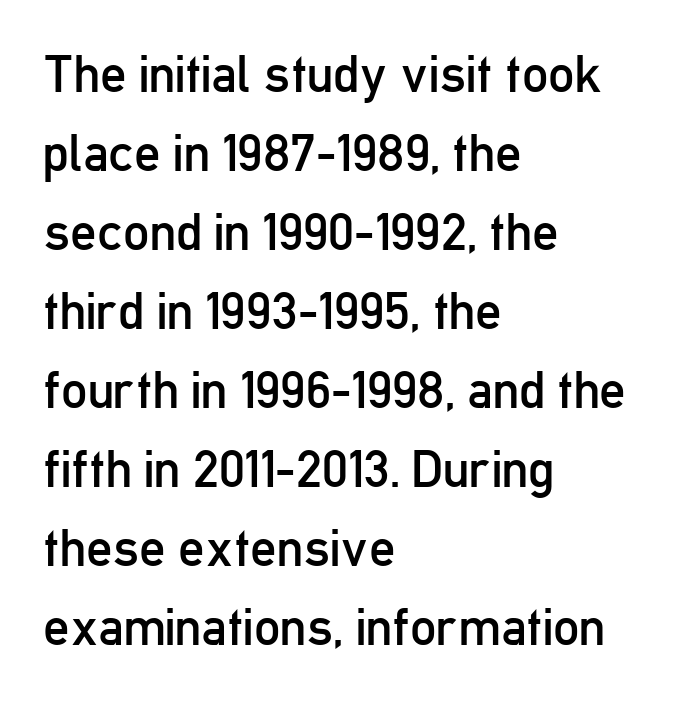
The image shows 52 px regular-weight, condensed sans-serif type, upright; set left-aligned, normal line spacing (1.52x), normal letter spacing, not underlined; low stroke contrast and a medium x-height.
